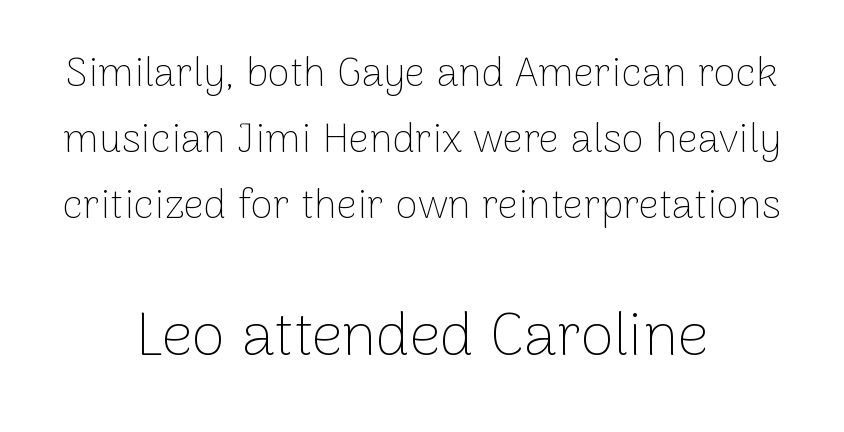
The image shows 61 px thin sans-serif type, upright; set centered, normal line spacing (1.61x), normal letter spacing, not underlined; the second (bottom) block is 1.49x larger; low stroke contrast and a medium x-height.
